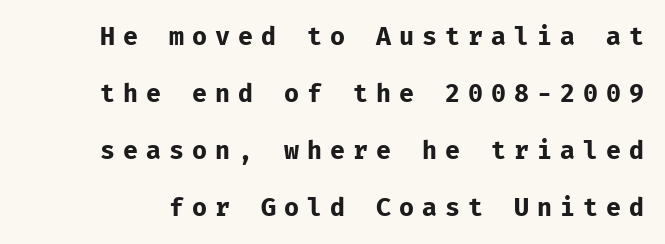
Q: Is the text bold? A: Yes.
Q: Is the text italic (slanted)? A: No, it is upright.
Q: Is the text underlined? A: No.
Q: Is the spacing between letters normal or unusually wide? A: Unusually wide.
Q: Is the spacing between lines tight, normal or loose? A: Loose.
